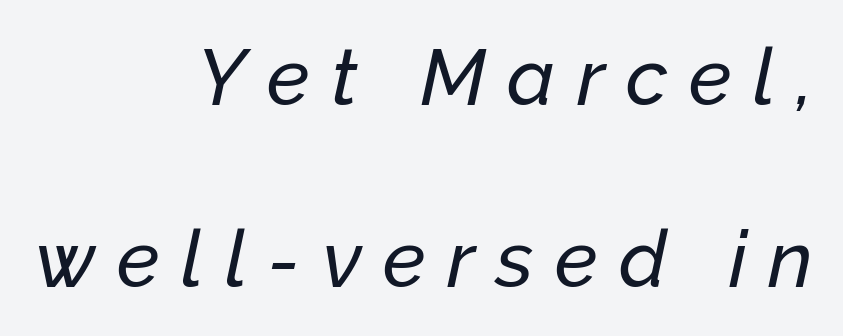
{"italic": "yes", "lean": "right", "slant_degrees": 12, "width": "normal", "stroke_contrast": "low", "x_height": "medium", "monospaced": "no", "underline": "no", "align": "right", "line_spacing": "loose", "line_spacing_ratio": 2.3, "letter_spacing": "wide", "letter_spacing_em": 0.27, "glyph_px": 79}
